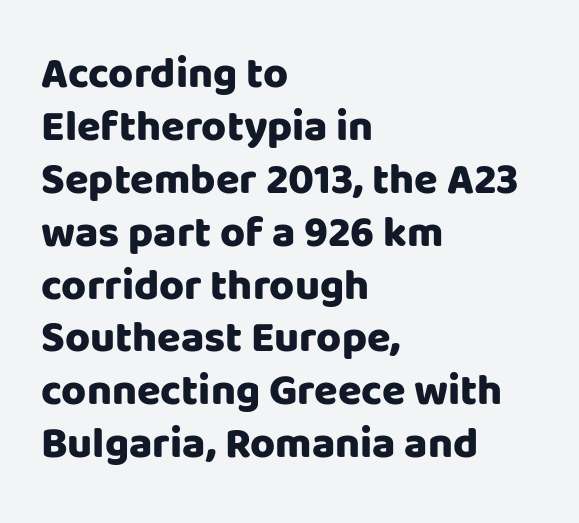
The image shows 43 px heavy sans-serif type, upright; set left-aligned, line spacing 1.23x, normal letter spacing, not underlined; low stroke contrast and a large x-height.
